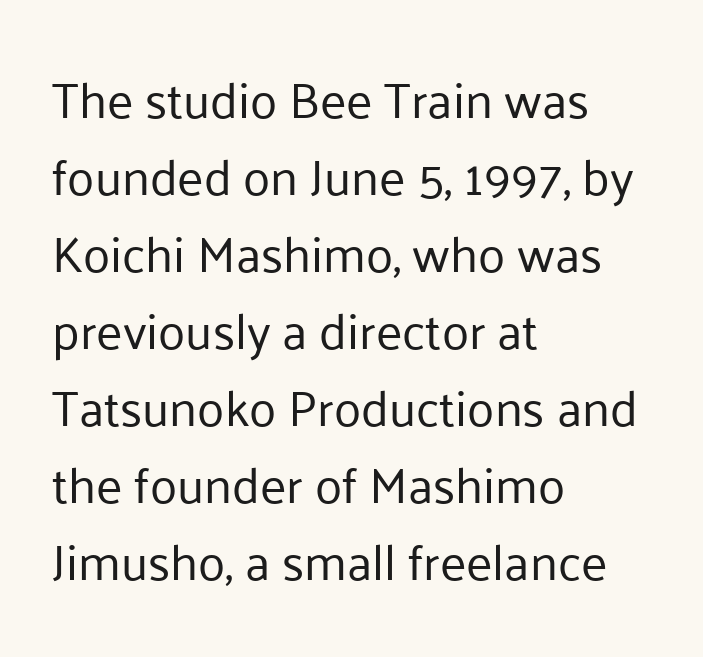
Q: Is the text bold? A: No.
Q: Is the text italic (slanted)? A: No, it is upright.
Q: Is the typeface a serif or a sans-serif typeface? A: Sans-serif.
Q: Is the text underlined? A: No.
Q: How is the paragraph aligned? A: Left-aligned.
Q: Is the spacing between letters normal or unusually wide? A: Normal.
Q: Is the spacing between lines tight, normal or loose? A: Normal.
Q: Width (condensed, normal, or wide)? A: Normal.
Q: Stroke contrast? A: Low.
Q: x-height? A: Medium.
Q: Monospaced? A: No.
